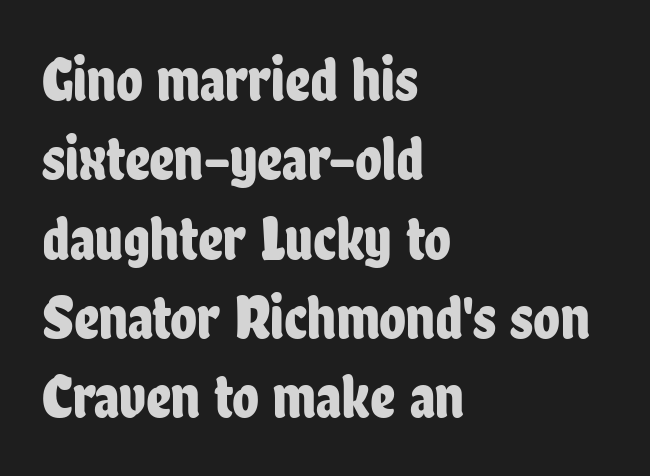
Q: Is the text italic (slanted)? A: No, it is upright.
Q: Is the typeface a serif or a sans-serif typeface? A: Sans-serif.
Q: Is the text underlined? A: No.
Q: How is the paragraph aligned? A: Left-aligned.
Q: Is the spacing between letters normal or unusually wide? A: Normal.
Q: Is the spacing between lines tight, normal or loose? A: Normal.
Q: Width (condensed, normal, or wide)? A: Condensed.
Q: Stroke contrast? A: Low.
Q: x-height? A: Medium.
Q: Monospaced? A: No.
